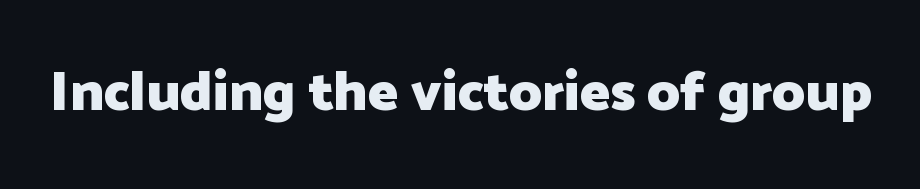
{"serif": "no", "italic": "no", "bold": "yes", "weight": "heavy", "width": "normal", "stroke_contrast": "low", "x_height": "medium", "monospaced": "no", "underline": "no", "letter_spacing": "normal", "letter_spacing_em": 0.0, "glyph_px": 56}
